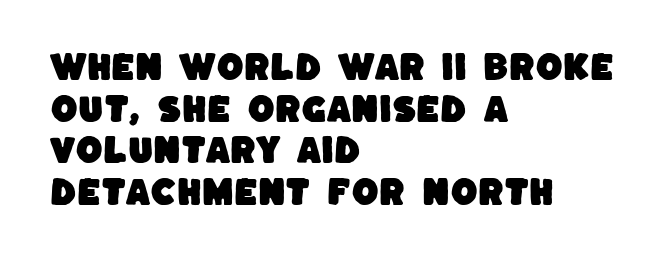
Letter spacing: default. The ragged edge is on the right, which tells us the setting is flush left. If you measured baseline to baseline, you'd find a middling distance. This sample uses a sans-serif face. A typesetter would call this proportional, since set widths differ per character.
